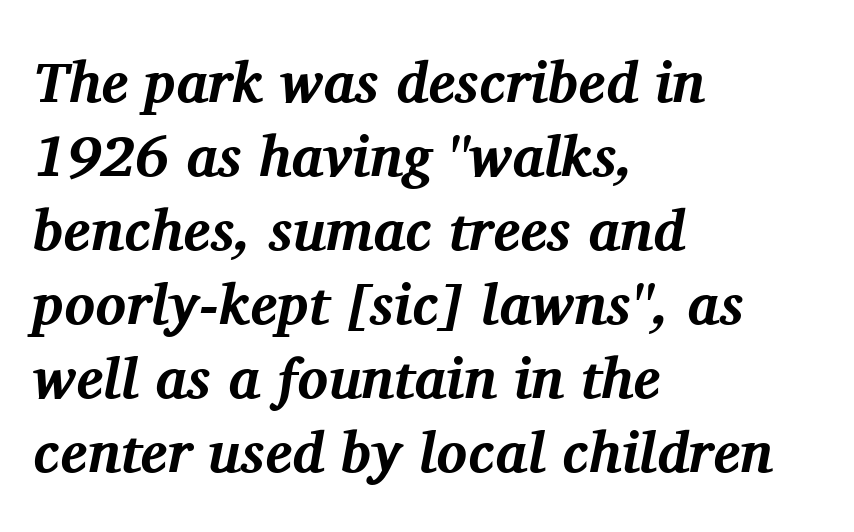
{"serif": "yes", "italic": "yes", "lean": "right", "slant_degrees": 11, "bold": "yes", "weight": "bold", "width": "normal", "stroke_contrast": "medium", "x_height": "medium", "monospaced": "no", "underline": "no", "align": "left", "line_spacing": "normal", "line_spacing_ratio": 1.3, "letter_spacing": "normal", "letter_spacing_em": 0.0, "glyph_px": 57}
